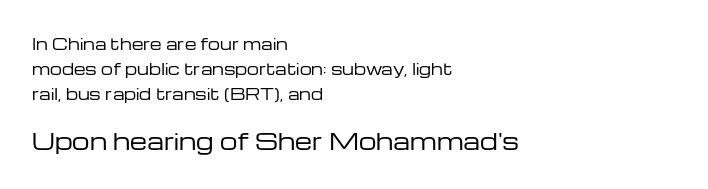
The specimen omits any rule beneath the text block's lines. In terms of posture, this sample is upright. This rendering uses left alignment, leaving the right contour irregular. Nobody touched the tracking dial on this one. Normally led — the rows are evenly, conventionally spaced. The cut favours lightness, reaching ordinary text weight at its darkest.
